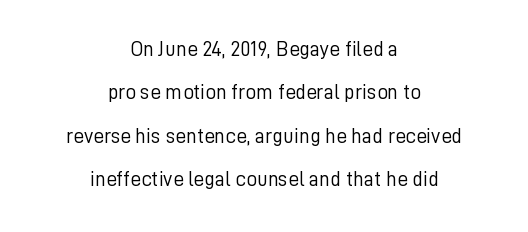
{"italic": "no", "bold": "no", "underline": "no", "align": "center", "line_spacing": "loose", "line_spacing_ratio": 2.07, "letter_spacing": "normal", "letter_spacing_em": 0.0, "glyph_px": 21}
